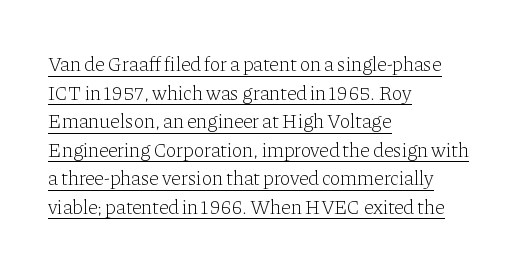
Q: Is the text bold? A: No.
Q: Is the text italic (slanted)? A: No, it is upright.
Q: Is the text underlined? A: Yes.
Q: How is the paragraph aligned? A: Left-aligned.
Q: Is the spacing between letters normal or unusually wide? A: Normal.
Q: Is the spacing between lines tight, normal or loose? A: Normal.
